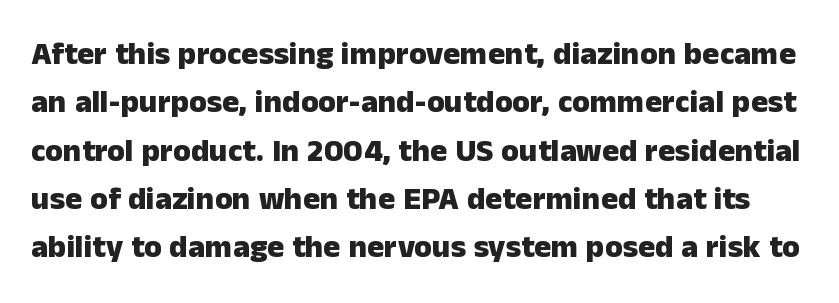
Notice how the stems are strictly vertical — no italics here. The leading is moderate, giving the passage an even texture. Each glyph is drawn with heavy, bold strokes. A typesetter would label this face a sans. This sample has the flowing, uneven cadence of proportional lettering. Caption: standard tracking, unaltered.
